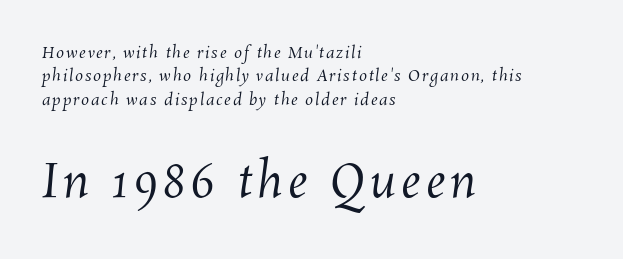
Q: Is the text bold? A: No.
Q: Is the text underlined? A: No.
Q: How is the paragraph aligned? A: Left-aligned.
Q: Is the spacing between lines tight, normal or loose? A: Normal.
Q: Which block of text is set in a larger size, the first (top) or the second (bottom)? A: The second (bottom) one.
Q: Width (condensed, normal, or wide)? A: Normal.
Q: Stroke contrast? A: Medium.
Q: x-height? A: Medium.
Q: Monospaced? A: No.
